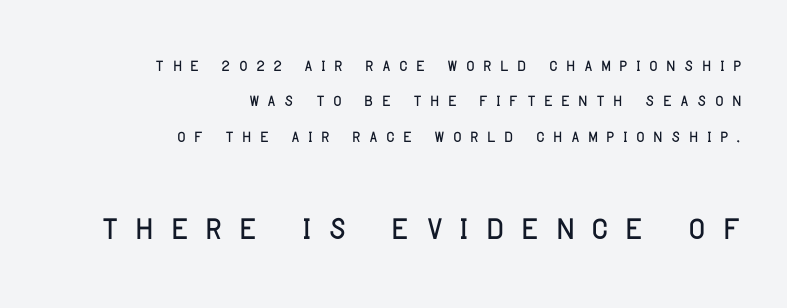
{"serif": "no", "italic": "no", "width": "condensed", "stroke_contrast": "low", "x_height": "large", "monospaced": "no", "underline": "no", "align": "right", "line_spacing": "normal", "line_spacing_ratio": 1.54, "letter_spacing": "wide", "letter_spacing_em": 0.37, "larger_block": "second", "size_ratio": 2.0, "glyph_px": 46}
